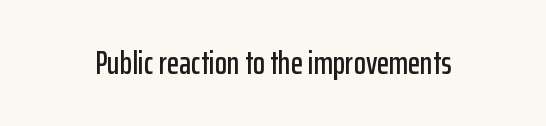
The image shows 32 px condensed sans-serif type, upright; set normal letter spacing, not underlined; low stroke contrast and a medium x-height.
